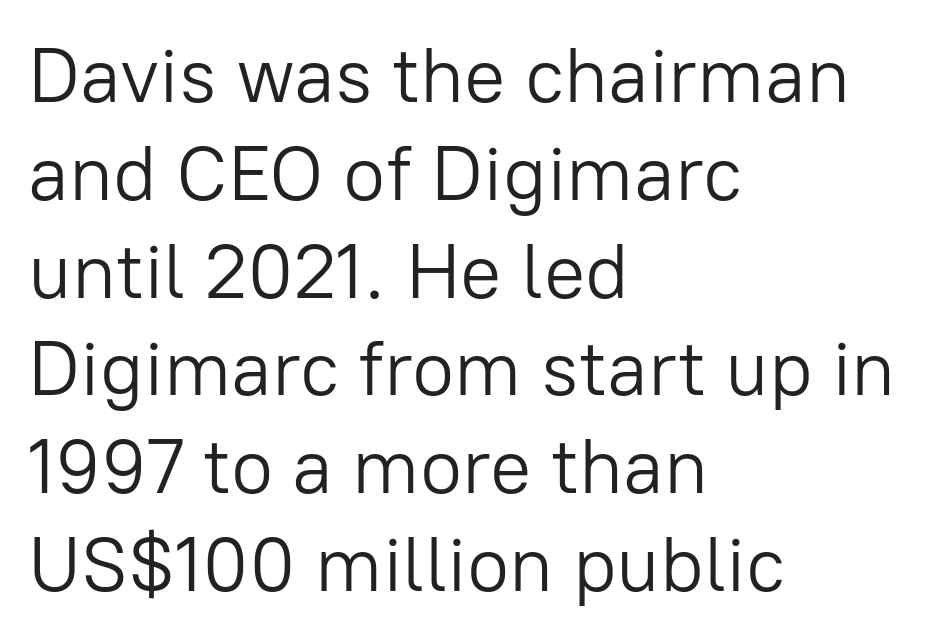
The image shows 77 px light sans-serif type, upright; set left-aligned, normal line spacing (1.27x), normal letter spacing, not underlined; low stroke contrast and a medium x-height.
